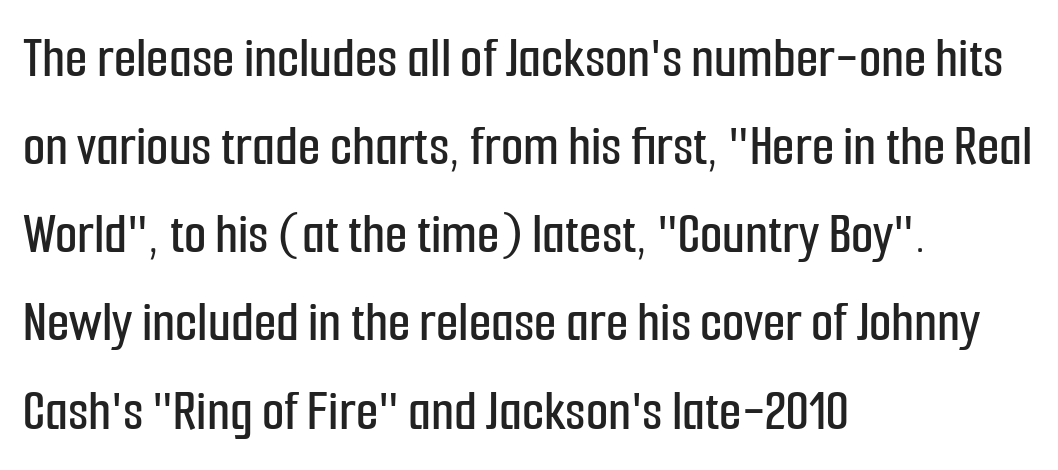
Q: Is the text italic (slanted)? A: No, it is upright.
Q: Is the typeface a serif or a sans-serif typeface? A: Sans-serif.
Q: Is the text underlined? A: No.
Q: How is the paragraph aligned? A: Left-aligned.
Q: Is the spacing between letters normal or unusually wide? A: Normal.
Q: Is the spacing between lines tight, normal or loose? A: Normal.
Q: Width (condensed, normal, or wide)? A: Condensed.
Q: Stroke contrast? A: Low.
Q: x-height? A: Medium.
Q: Monospaced? A: No.
